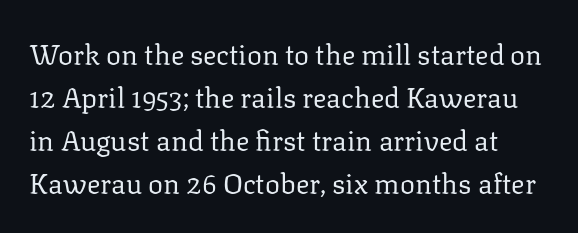
Q: Is the text bold? A: No.
Q: Is the text italic (slanted)? A: No, it is upright.
Q: Is the typeface a serif or a sans-serif typeface? A: Serif.
Q: Is the text underlined? A: No.
Q: Is the spacing between letters normal or unusually wide? A: Normal.
Q: Is the spacing between lines tight, normal or loose? A: Normal.
Q: Width (condensed, normal, or wide)? A: Normal.
Q: Stroke contrast? A: Low.
Q: x-height? A: Medium.
Q: Monospaced? A: No.
